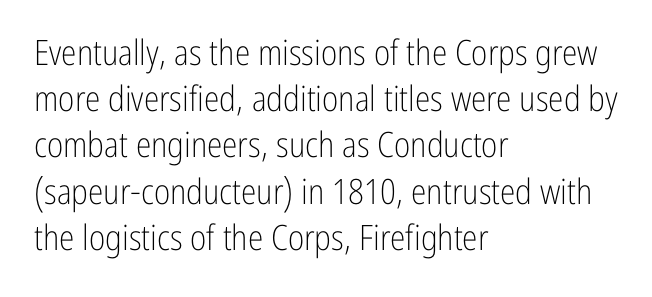
{"serif": "no", "italic": "no", "bold": "no", "weight": "light", "width": "condensed", "stroke_contrast": "low", "x_height": "medium", "monospaced": "no", "underline": "no", "align": "left", "line_spacing": "normal", "line_spacing_ratio": 1.32, "letter_spacing": "normal", "letter_spacing_em": 0.0, "glyph_px": 35}
